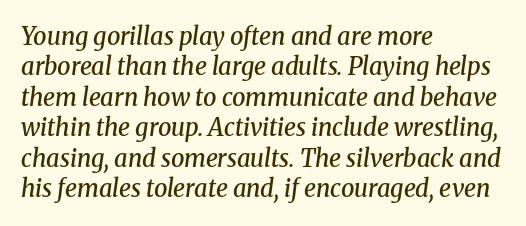
The image shows 24 px text type, italic (leaning right); set left-aligned, normal line spacing (1.27x), normal letter spacing, not underlined.
